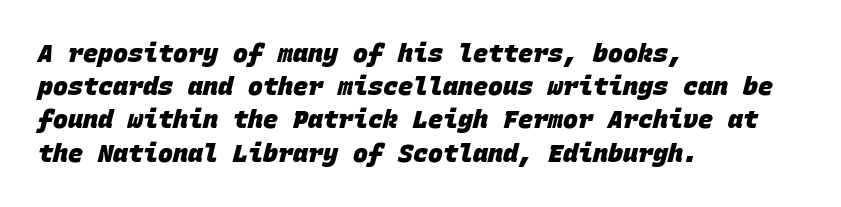
Q: Is the text bold? A: Yes.
Q: Is the text underlined? A: No.
Q: How is the paragraph aligned? A: Left-aligned.
Q: Is the spacing between letters normal or unusually wide? A: Normal.
Q: Is the spacing between lines tight, normal or loose? A: Normal.
